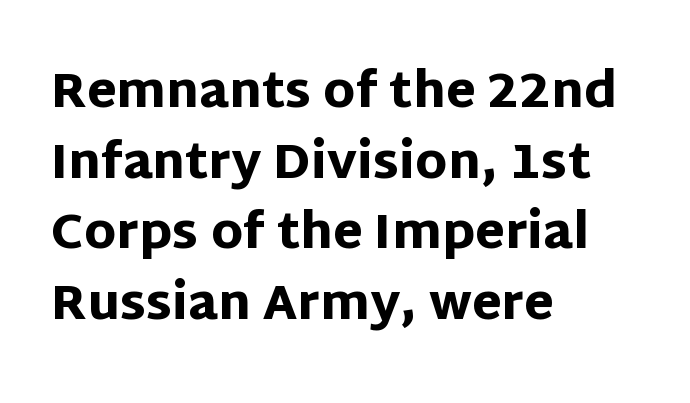
The image shows 48 px heavy sans-serif type, upright; set left-aligned, normal line spacing (1.47x), normal letter spacing, not underlined; low stroke contrast and a large x-height.
